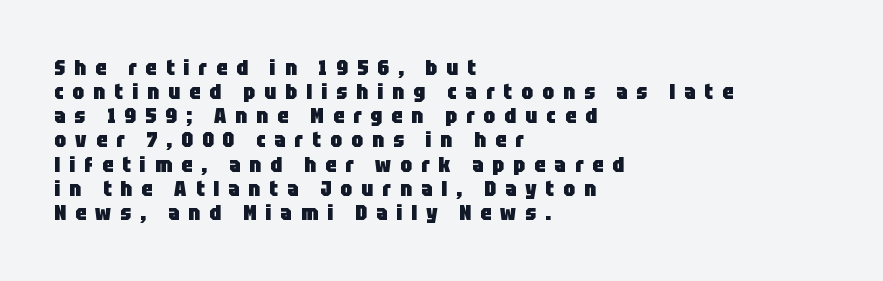
Q: Is the text bold? A: Yes.
Q: Is the text italic (slanted)? A: No, it is upright.
Q: Is the text underlined? A: No.
Q: How is the paragraph aligned? A: Left-aligned.
Q: Is the spacing between letters normal or unusually wide? A: Unusually wide.
Q: Is the spacing between lines tight, normal or loose? A: Tight.
